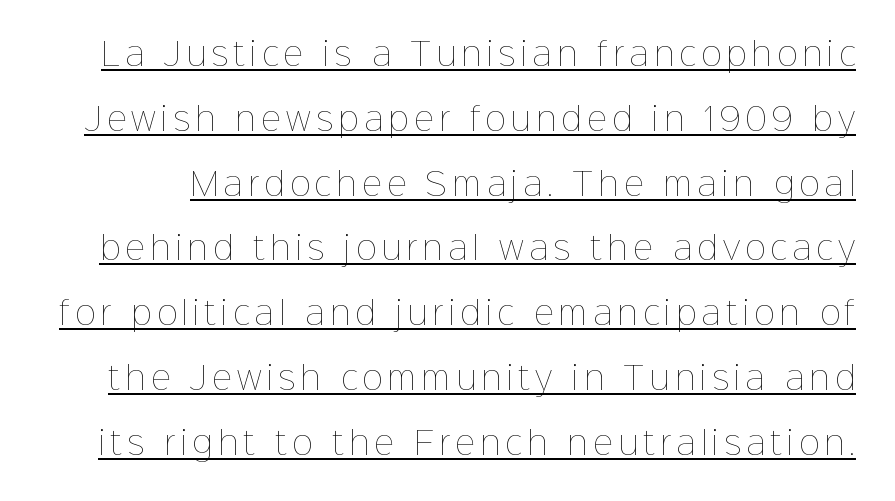
Proportional: the letters do not fall into vertical columns. This sample trades compactness for vertical openness between lines. Vertical strokes here are truly vertical. The typeface has the unassuming heft of standard copy or less. This sample carries an underscore along the baseline area.
